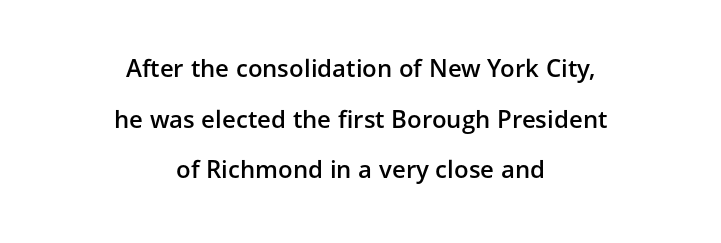
The image shows 24 px text type, upright; set centered, loose line spacing (2.11x), normal letter spacing, not underlined.
